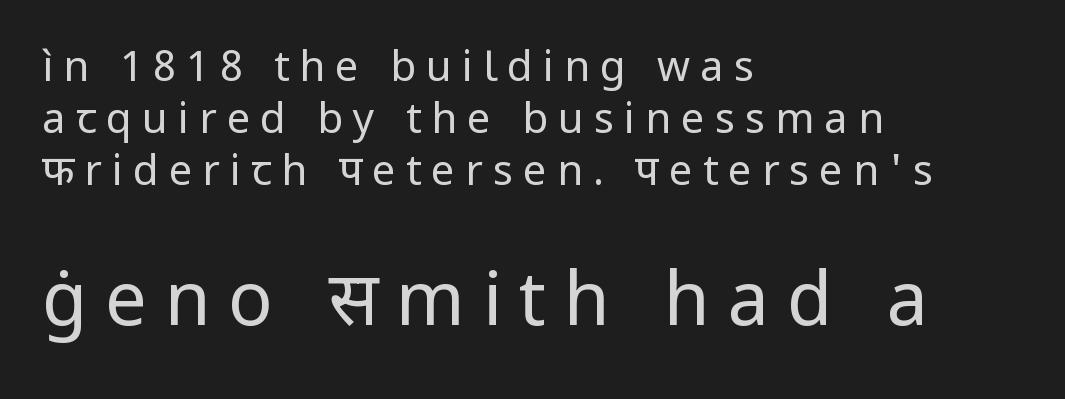
Q: Is the text bold? A: No.
Q: Is the text italic (slanted)? A: No, it is upright.
Q: Is the typeface a serif or a sans-serif typeface? A: Sans-serif.
Q: Is the text underlined? A: No.
Q: How is the paragraph aligned? A: Left-aligned.
Q: Is the spacing between letters normal or unusually wide? A: Unusually wide.
Q: Which block of text is set in a larger size, the first (top) or the second (bottom)? A: The second (bottom) one.
Q: Width (condensed, normal, or wide)? A: Normal.
Q: Stroke contrast? A: Low.
Q: x-height? A: Medium.
Q: Monospaced? A: No.
